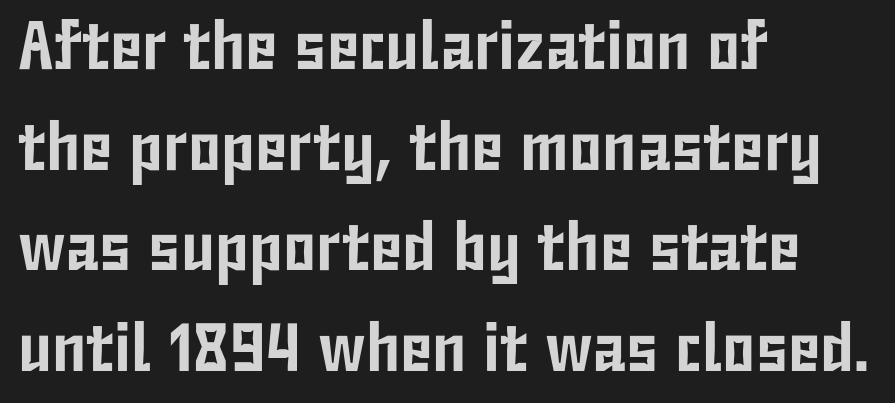
Each row of text sits above clean, open space. Normally led — the rows are evenly, conventionally spaced. Look at the bottom of the vertical strokes: they stop flat, with no serifs. Varying glyph widths throughout — classic text-font behaviour. Each line starts at the same left margin while the right side varies.
